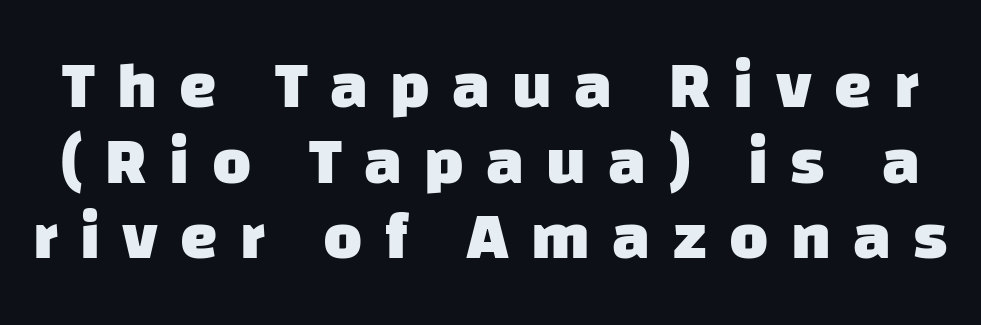
The image shows 67 px heavy sans-serif type; set tight line spacing (1.13x), unusually wide letter spacing (+0.33 em), not underlined; low stroke contrast and a large x-height.
